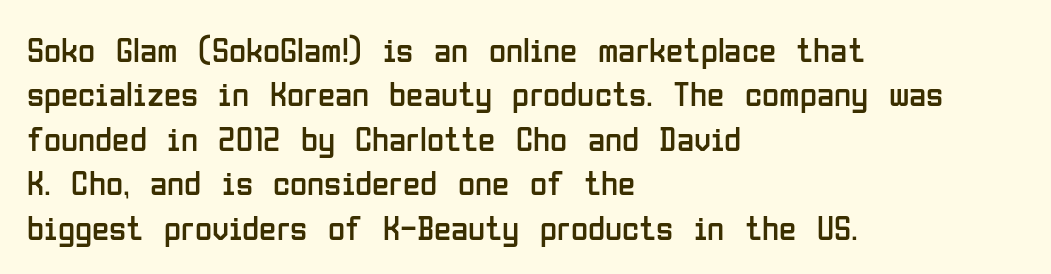
Q: Is the text bold? A: No.
Q: Is the text italic (slanted)? A: No, it is upright.
Q: Is the typeface a serif or a sans-serif typeface? A: Sans-serif.
Q: Is the text underlined? A: No.
Q: How is the paragraph aligned? A: Left-aligned.
Q: Is the spacing between letters normal or unusually wide? A: Normal.
Q: Is the spacing between lines tight, normal or loose? A: Normal.
Q: Width (condensed, normal, or wide)? A: Condensed.
Q: Stroke contrast? A: Low.
Q: x-height? A: Medium.
Q: Monospaced? A: No.
